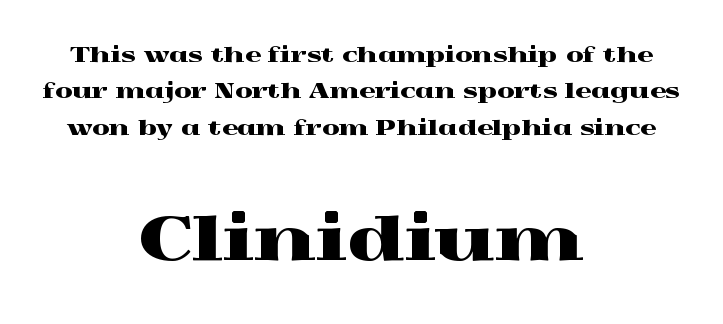
This sample uses an upright cut, with every glyph sitting square on the baseline. Standard letterfit; no display-style spreading of the glyphs. The designer gave the closing block more size than the opening block. Has an underline been added? It has not.
